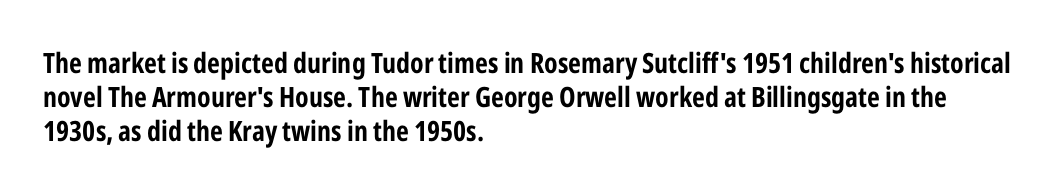
The image shows 28 px condensed sans-serif type, upright; set left-aligned, line spacing 1.22x, normal letter spacing, not underlined; low stroke contrast and a medium x-height.
